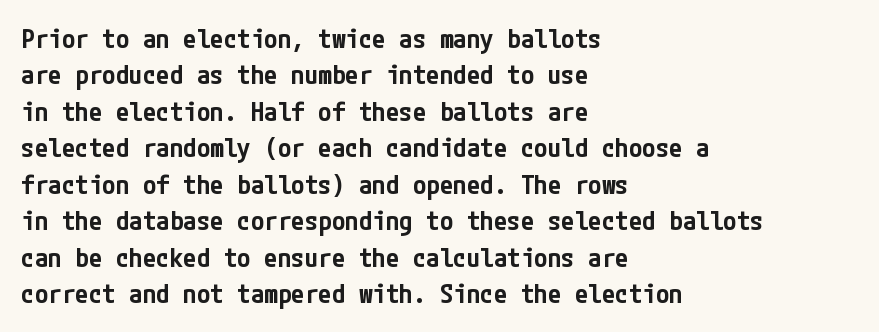
{"italic": "no", "bold": "semi", "underline": "no", "align": "left", "line_spacing": "normal", "line_spacing_ratio": 1.35, "letter_spacing": "normal", "letter_spacing_em": 0.0, "glyph_px": 27}
